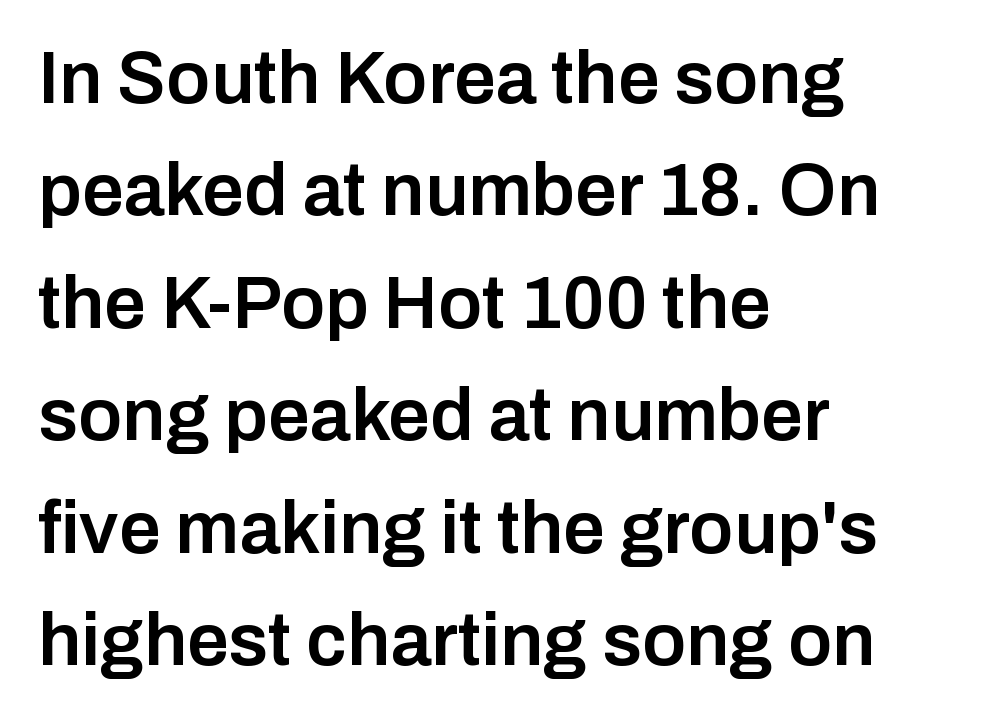
Default kerning and tracking; the words read as compact shapes. Tall strokes in this sample are plumb rather than angled. This rendering features lettering with no underline. Note the varied advance widths — an 'i' is clearly narrower than an 'm'. Font category for this specimen: sans-serif.
